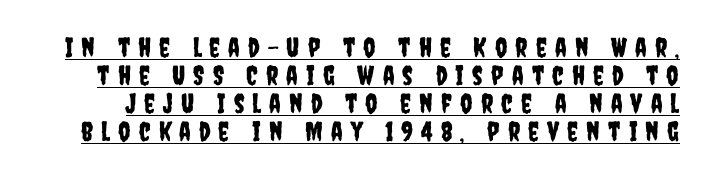
The image shows 27 px text type, upright; set tight line spacing (1.04x), unusually wide letter spacing (+0.3 em), underlined.
